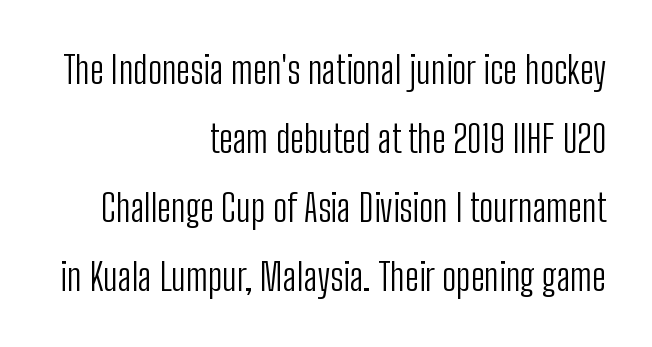
{"serif": "no", "italic": "no", "bold": "no", "weight": "light", "width": "condensed", "stroke_contrast": "low", "x_height": "medium", "monospaced": "no", "underline": "no", "align": "right", "line_spacing_ratio": 1.82, "letter_spacing": "normal", "letter_spacing_em": 0.0, "glyph_px": 38}
